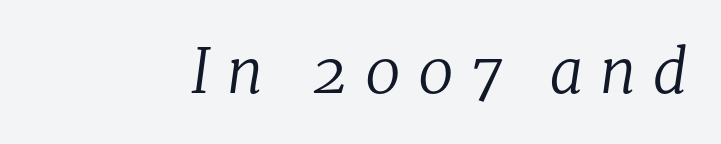
The image shows 60 px regular-weight serif type, italic (leaning right); set unusually wide letter spacing (+0.27 em), not underlined; low stroke contrast and a medium x-height.
